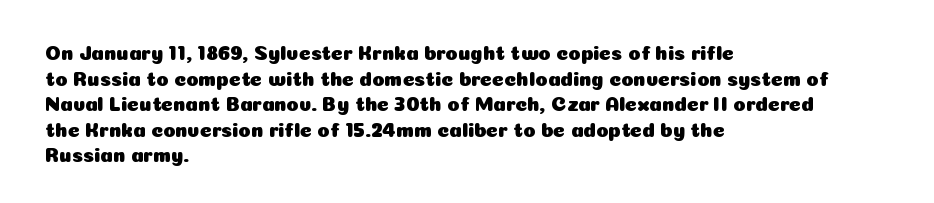
The image shows 20 px text type, upright; set left-aligned, normal line spacing (1.28x), normal letter spacing, not underlined.
